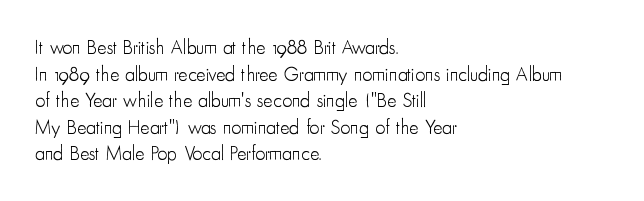
Q: Is the text bold? A: No.
Q: Is the text italic (slanted)? A: No, it is upright.
Q: Is the text underlined? A: No.
Q: How is the paragraph aligned? A: Left-aligned.
Q: Is the spacing between letters normal or unusually wide? A: Normal.
Q: Is the spacing between lines tight, normal or loose? A: Normal.
